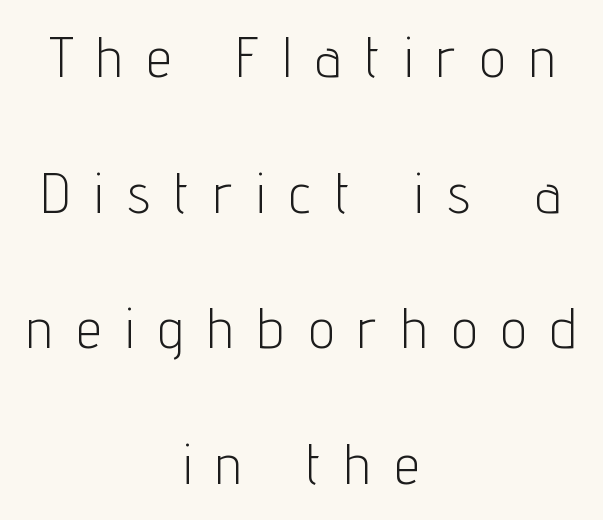
The image shows 56 px light, condensed sans-serif type, upright; set centered, loose line spacing (2.42x), unusually wide letter spacing (+0.45 em), not underlined; low stroke contrast and a medium x-height.
